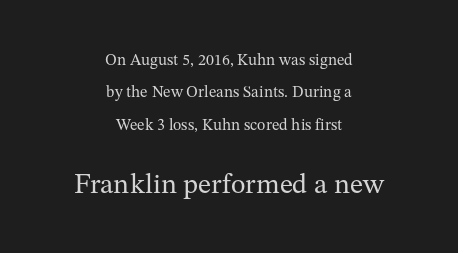
The passage shown is typed in a proportional face where columns would drift. Leading is clearly above the norm, producing a sparse column. Notice how the passage keeps no hard edge, just a central spine. The letters stand straight up with perfectly vertical stems. Regarding serifs, this sample has them. Tracking here is standard; glyphs follow each other at the usual distance.
